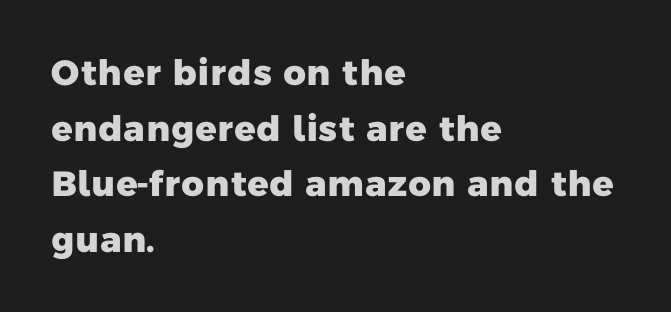
The image shows 35 px heavy sans-serif type; set left-aligned, normal line spacing (1.59x), normal letter spacing, not underlined; low stroke contrast and a medium x-height.
